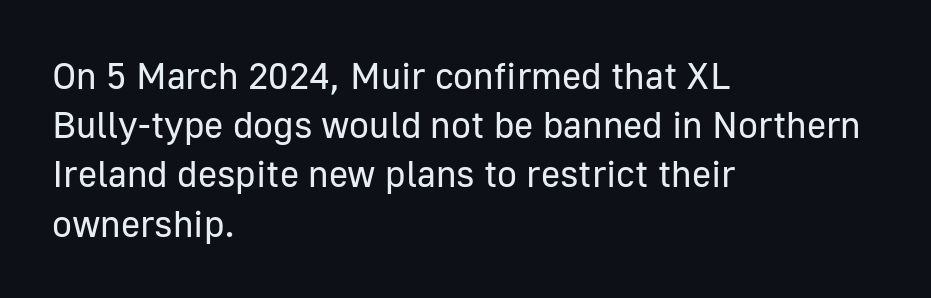
The image shows 37 px regular-weight sans-serif type, upright; set left-aligned, normal line spacing (1.33x), normal letter spacing, not underlined; low stroke contrast and a medium x-height.
